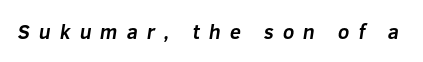
{"bold": "yes", "underline": "no", "letter_spacing": "wide", "letter_spacing_em": 0.45, "glyph_px": 20}
